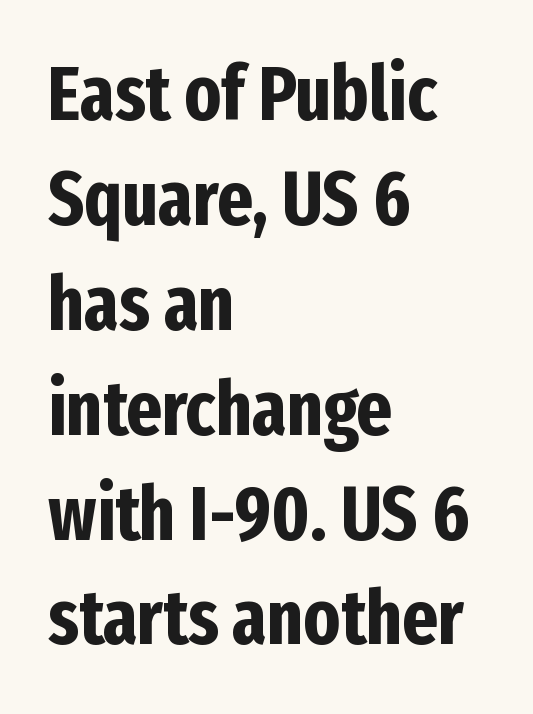
Underlining? Definitely not there. The ragged edge is on the right, which tells us the setting is flush left. Notice how the stems are strictly vertical — no italics here. The line texture is even and compact thanks to regular tracking. The rows are spaced the way most documents space them. The rendering shows plain stroke endings on the letterforms — a sans-serif design.
